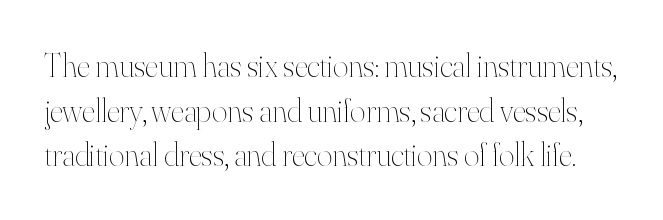
{"italic": "no", "bold": "no", "weight": "thin", "width": "normal", "stroke_contrast": "high", "x_height": "small", "monospaced": "no", "underline": "no", "line_spacing": "normal", "line_spacing_ratio": 1.35, "letter_spacing": "normal", "letter_spacing_em": 0.0, "glyph_px": 33}
